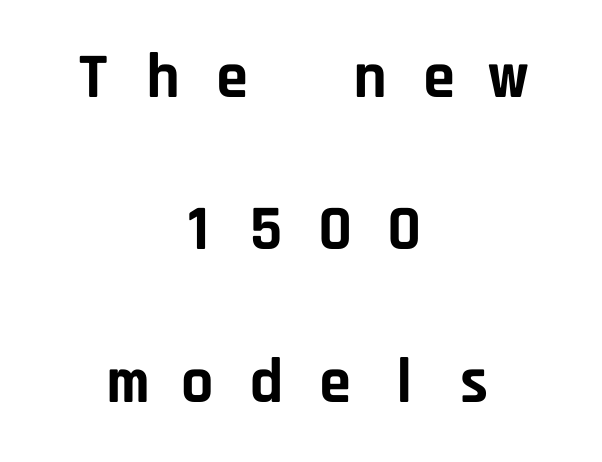
Summary of vertical rhythm: relaxed, with wide interline spacing. The specimen omits any rule beneath the text block's lines. Bold? Absolutely — the strokes are thick and heavy. The specimen reads as upright at a glance. The type is letterspaced generously, with wide tracking.
